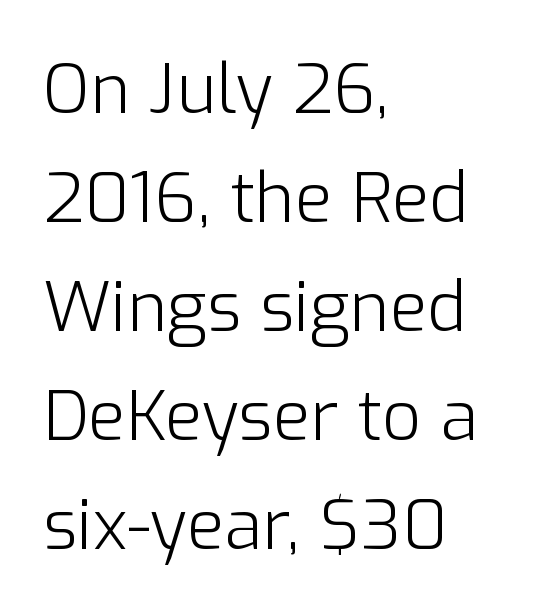
Q: Is the text bold? A: No.
Q: Is the text italic (slanted)? A: No, it is upright.
Q: Is the typeface a serif or a sans-serif typeface? A: Sans-serif.
Q: Is the text underlined? A: No.
Q: How is the paragraph aligned? A: Left-aligned.
Q: Is the spacing between letters normal or unusually wide? A: Normal.
Q: Is the spacing between lines tight, normal or loose? A: Normal.
Q: Width (condensed, normal, or wide)? A: Normal.
Q: Stroke contrast? A: Low.
Q: x-height? A: Medium.
Q: Monospaced? A: No.
